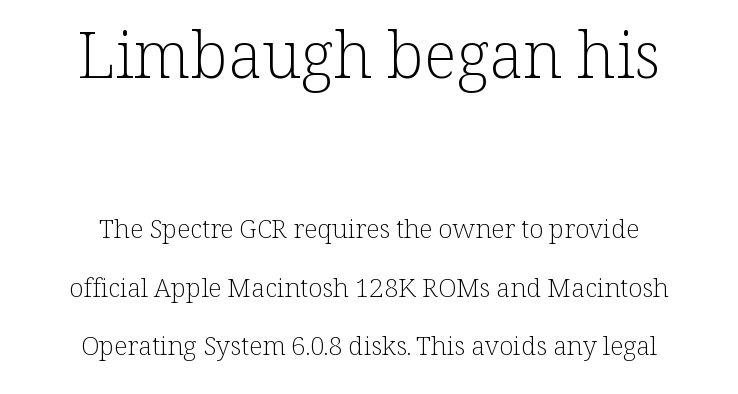
The image shows 64 px light serif type, upright; set centered, loose line spacing (2.25x), normal letter spacing, not underlined; the first (top) block is 2.46x larger; low stroke contrast and a medium x-height.
